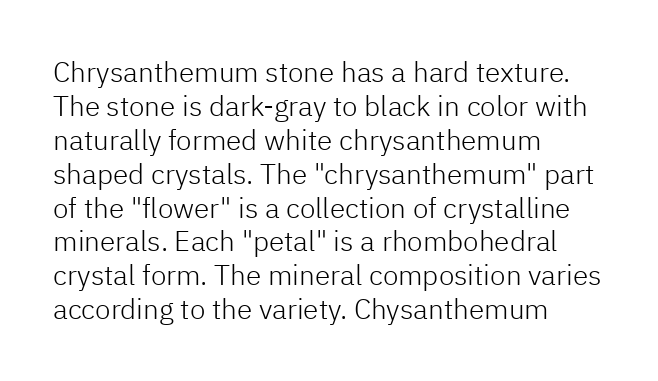
Q: Is the text bold? A: No.
Q: Is the text italic (slanted)? A: No, it is upright.
Q: Is the typeface a serif or a sans-serif typeface? A: Sans-serif.
Q: Is the text underlined? A: No.
Q: How is the paragraph aligned? A: Left-aligned.
Q: Is the spacing between letters normal or unusually wide? A: Normal.
Q: Width (condensed, normal, or wide)? A: Normal.
Q: Stroke contrast? A: Low.
Q: x-height? A: Medium.
Q: Monospaced? A: No.
